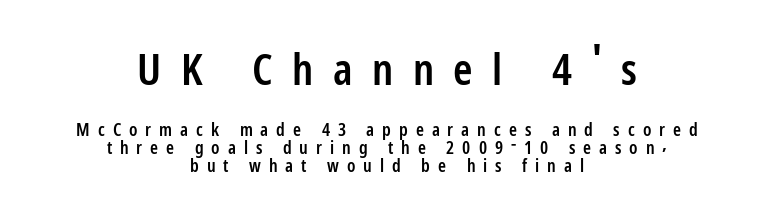
{"serif": "no", "italic": "no", "bold": "semi", "weight": "semibold", "width": "condensed", "stroke_contrast": "low", "x_height": "medium", "monospaced": "no", "underline": "no", "align": "center", "line_spacing": "tight", "line_spacing_ratio": 1.0, "letter_spacing": "wide", "letter_spacing_em": 0.44, "larger_block": "first", "size_ratio": 2.44, "glyph_px": 44}
